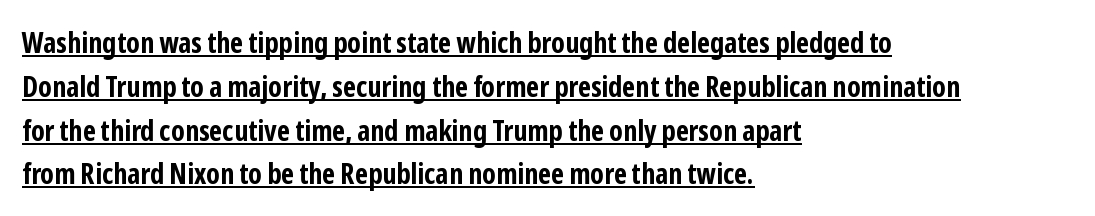
The image shows 29 px bold, condensed sans-serif type, upright; set left-aligned, normal line spacing (1.51x), normal letter spacing, underlined; low stroke contrast and a medium x-height.
